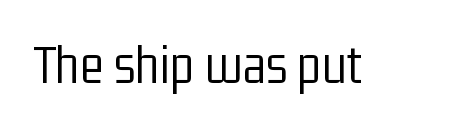
The image shows 56 px light, condensed sans-serif type, upright; set normal letter spacing, not underlined; low stroke contrast and a medium x-height.
